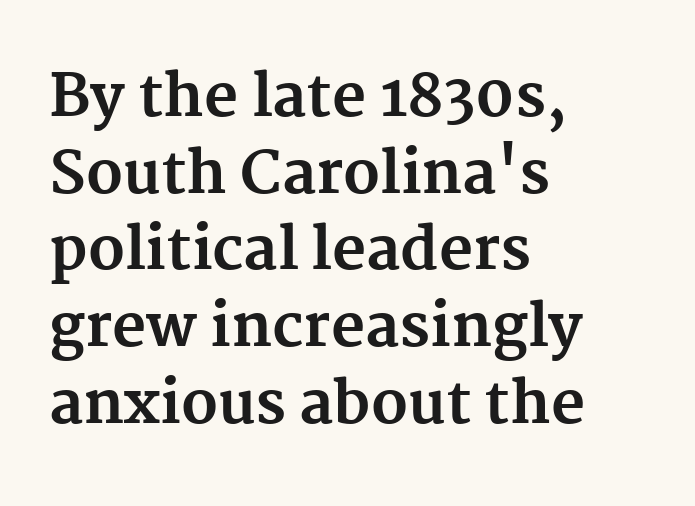
The image shows 59 px bold serif type, upright; set left-aligned, normal line spacing (1.3x), normal letter spacing, not underlined; medium stroke contrast and a medium x-height.
